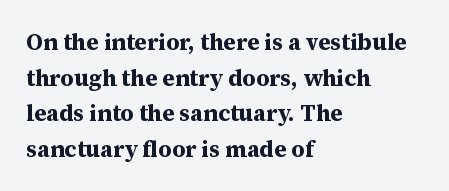
Q: Is the text bold? A: Yes.
Q: Is the text italic (slanted)? A: No, it is upright.
Q: Is the text underlined? A: No.
Q: How is the paragraph aligned? A: Left-aligned.
Q: Is the spacing between letters normal or unusually wide? A: Normal.
Q: Is the spacing between lines tight, normal or loose? A: Normal.
